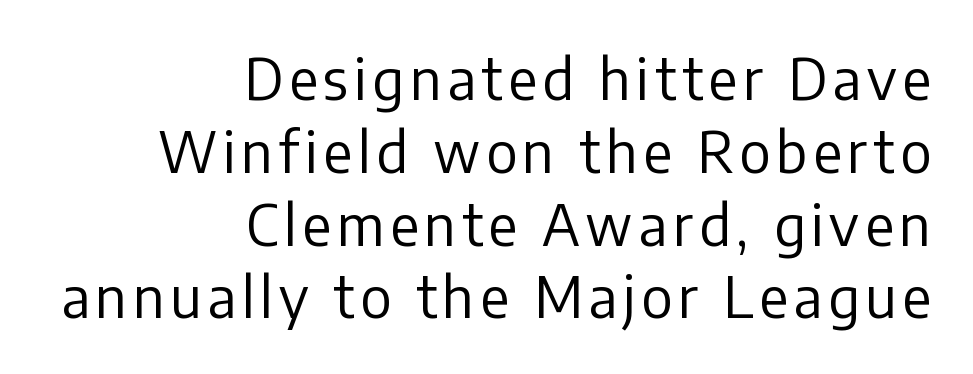
{"serif": "no", "italic": "no", "bold": "no", "weight": "regular", "width": "normal", "stroke_contrast": "low", "x_height": "medium", "monospaced": "no", "underline": "no", "align": "right", "line_spacing": "normal", "line_spacing_ratio": 1.3, "glyph_px": 56}
